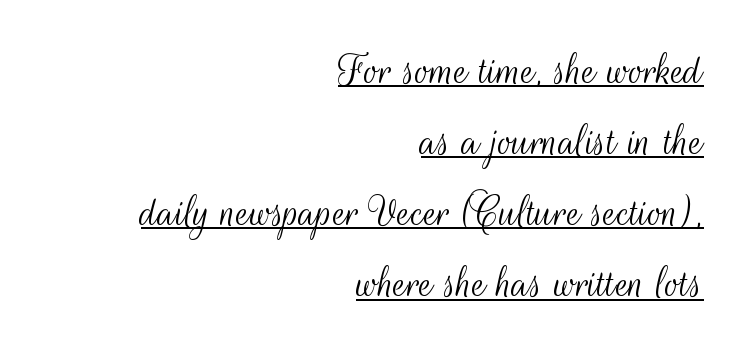
{"serif": "no", "bold": "no", "weight": "light", "width": "condensed", "stroke_contrast": "medium", "x_height": "small", "monospaced": "no", "underline": "yes", "align": "right", "line_spacing": "normal", "line_spacing_ratio": 1.48, "letter_spacing": "normal", "letter_spacing_em": 0.0, "glyph_px": 48}
